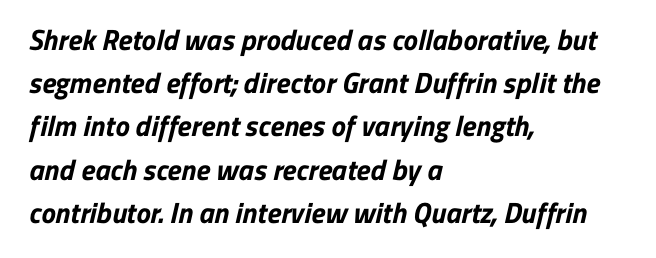
Q: Is the text bold? A: Yes.
Q: Is the typeface a serif or a sans-serif typeface? A: Sans-serif.
Q: Is the text underlined? A: No.
Q: How is the paragraph aligned? A: Left-aligned.
Q: Is the spacing between letters normal or unusually wide? A: Normal.
Q: Is the spacing between lines tight, normal or loose? A: Normal.
Q: Width (condensed, normal, or wide)? A: Normal.
Q: Stroke contrast? A: Low.
Q: x-height? A: Medium.
Q: Monospaced? A: No.
